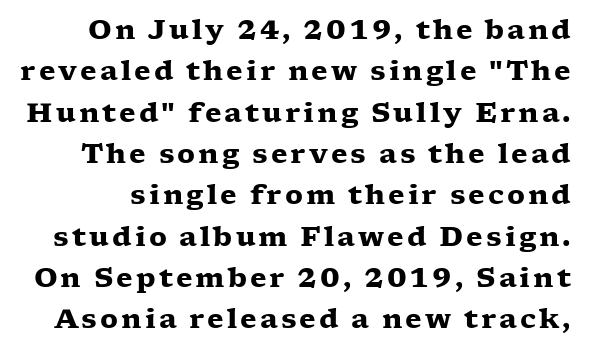
The area under the type is left untouched. Do the letters lean? They stand straight. Typographic density is high because the face is bold. Is there much room between lines? A standard amount, neither cramped nor airy.
